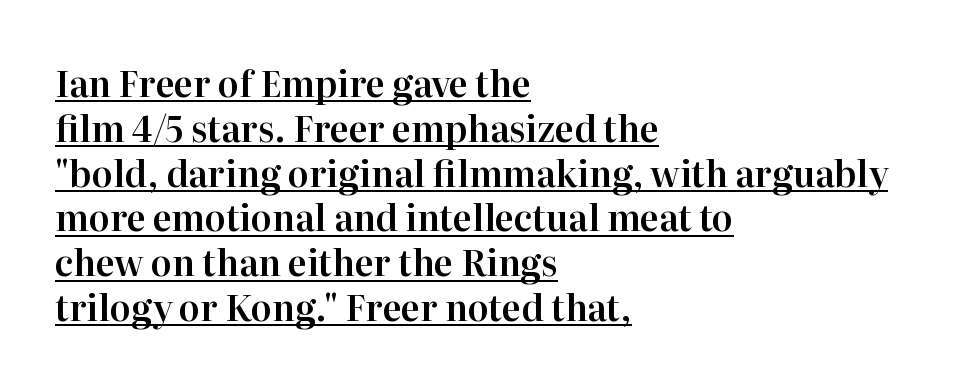
Somebody hit Ctrl+U on this one — the words are underlined. You could call the tracking neutral — neither tight nor loose. Old-style or modern, the face here clearly has serifs. Alignment: flush left. Is this a fixed-width face? No — the glyphs have proportional, varying widths. No italicization has been applied; the sample stays upright.
